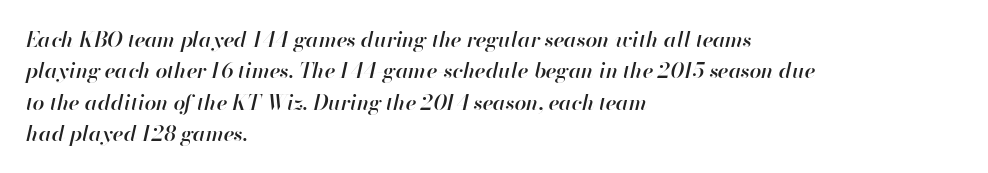
Is there much room between lines? A standard amount, neither cramped nor airy. What weight is shown? A semibold, between regular and bold. Check the space under the baseline: it is left empty. This is oblique type, the kind used for emphasis or titles. Horizontal alignment here is leftward, the default for most running prose.
